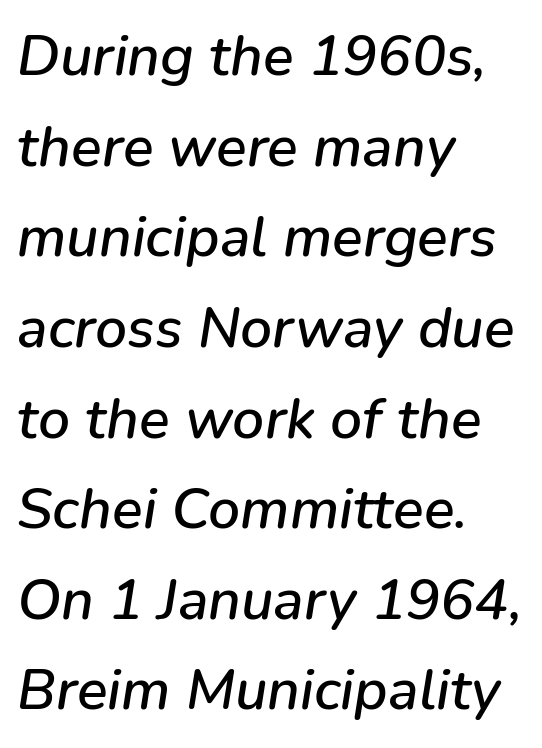
Type without underlining. Style check: oblique. Rows of type keep a routine distance in the vertical direction. Is this a fixed-width face? No — the glyphs have proportional, varying widths. This rendering uses left alignment, leaving the right contour irregular.
